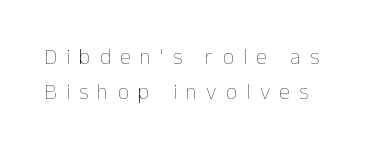
Q: Is the text bold? A: No.
Q: Is the text italic (slanted)? A: No, it is upright.
Q: Is the text underlined? A: No.
Q: Is the spacing between letters normal or unusually wide? A: Unusually wide.
Q: Is the spacing between lines tight, normal or loose? A: Normal.
